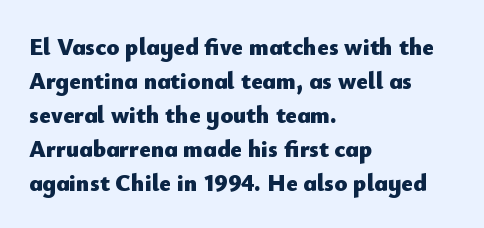
The passage shown stacks its lines at a standard gap. These lines keep a tight, regular rhythm from letter to letter. Descenders hang freely into open space. The sample has been set heavy, in full bold. Leftover space on each line is placed entirely after the last word. Nope, not italic — everything's standing straight.
